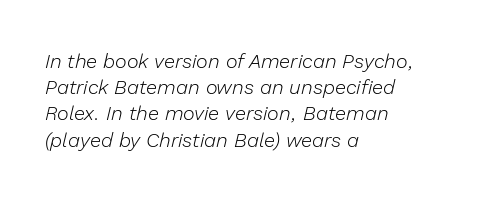
There is no visible air inserted between adjacent glyphs. If you drew a line through each stem, it would be angled. Vertically, the passage feels balanced, rows spaced as you'd expect. Think standard paragraph weight, or any step lighter than that. Only glyphs here, with clear space below each row.
